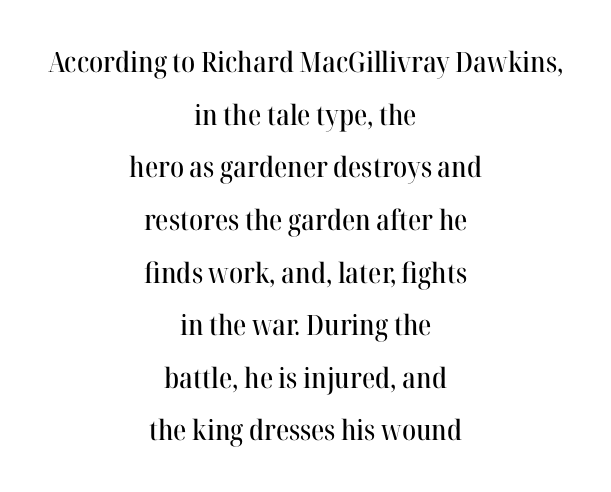
Regarding serifs, this sample has them. This rendering features lettering with no underline. Unlike italic type, these characters show no tilt at all. Is this a fixed-width face? No — the glyphs have proportional, varying widths. Alignment: centered. No extra tracking has been applied to these lines.
